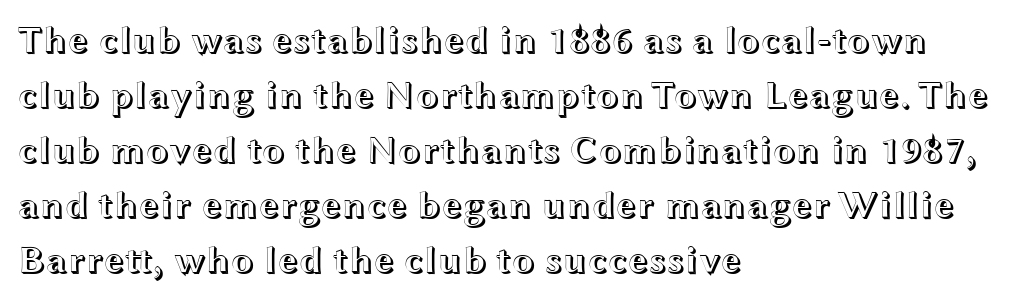
The specimen reads as upright at a glance. The area under the type is left untouched. Letter spacing: default. The text block is weighted toward the left margin, trailing off unevenly rightward. The face used here is proportionally spaced, like ordinary book or web type. The vertical gap from one line to the next is medium.
